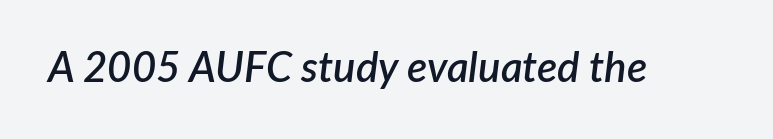
The image shows 42 px semibold type, italic (leaning right); set normal letter spacing, not underlined; low stroke contrast and a medium x-height.
